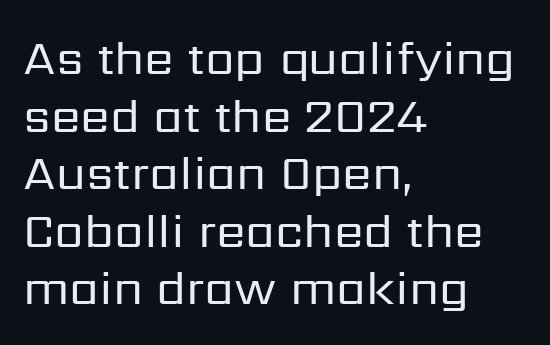
The image shows 48 px regular-weight sans-serif type, upright; set left-aligned, line spacing 1.2x, normal letter spacing, not underlined; low stroke contrast and a medium x-height.
